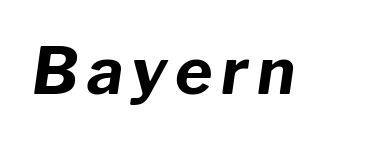
The image shows 64 px bold type, italic (leaning right); set not underlined; low stroke contrast and a medium x-height.
